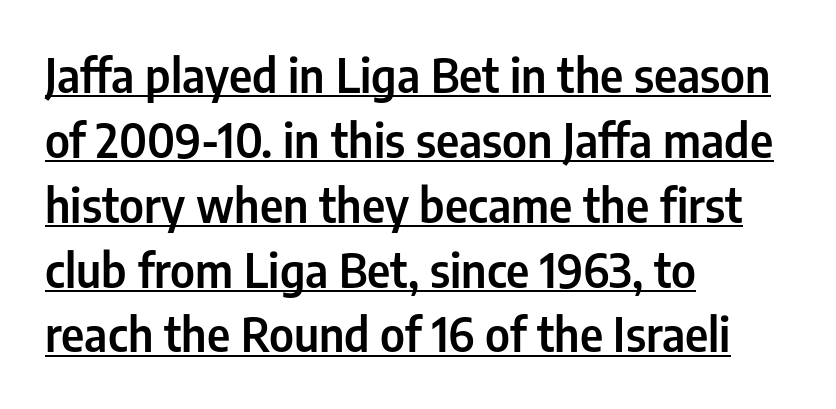
The image shows 46 px condensed sans-serif type, upright; set left-aligned, normal line spacing (1.41x), normal letter spacing, underlined; low stroke contrast and a medium x-height.
